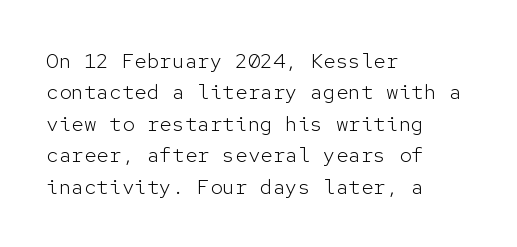
Each row of text sits above clean, open space. Italic? Not at all — the glyphs are vertical. Typeset ragged right — the left edge is the straight one. Each word holds together tightly as a unit, with standard inter-letter gaps. Interline gaps are of average width in this sample.
